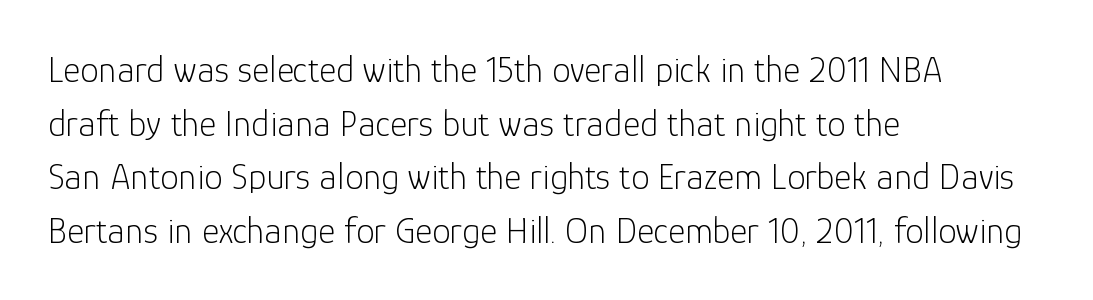
Has an underline been added? It has not. Looks like regular typesetting: each glyph gets only the width it needs. Compared with typical body copy, the letter spacing here is the same. One-word summary of the alignment: left. Stroke terminals: plain, sans-serif. A typesetter would mark this as roman, not italic.
